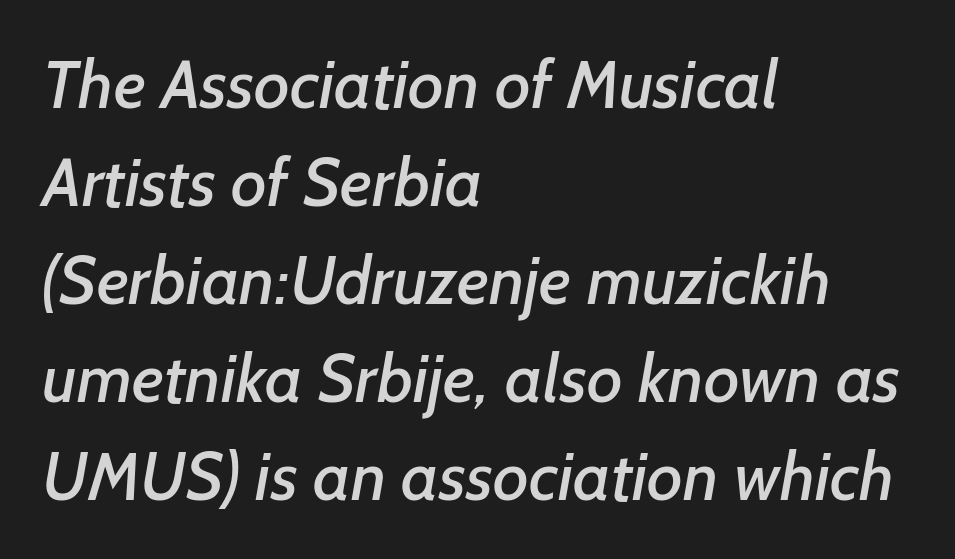
The image shows 68 px sans-serif type; set left-aligned, normal line spacing (1.44x), normal letter spacing, not underlined; low stroke contrast and a medium x-height.
